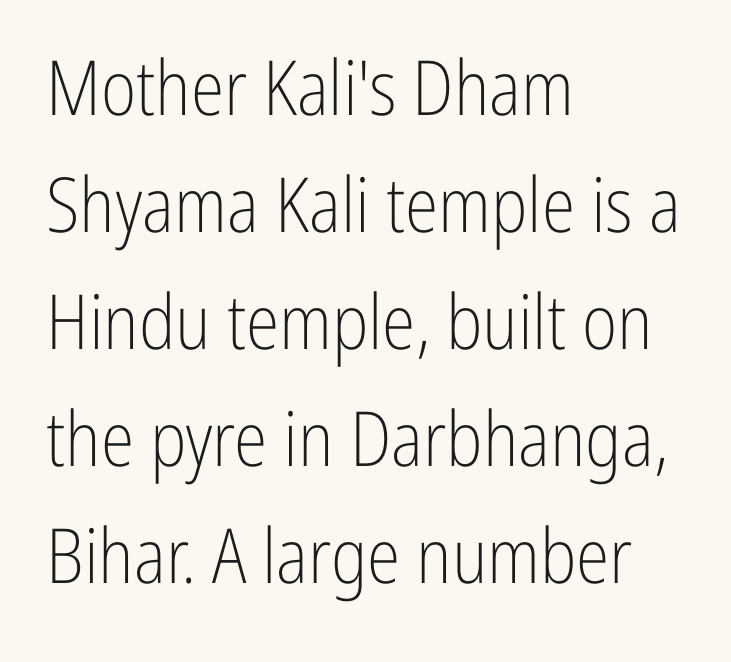
The image shows 76 px light, condensed sans-serif type, upright; set left-aligned, normal line spacing (1.54x), normal letter spacing, not underlined; low stroke contrast and a medium x-height.
